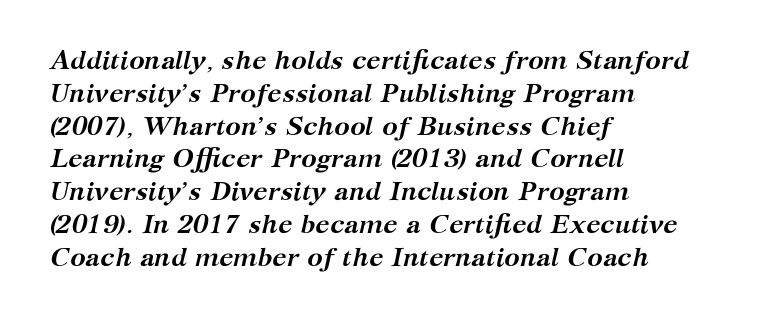
{"italic": "yes", "lean": "right", "slant_degrees": 12, "bold": "yes", "underline": "no", "align": "left", "line_spacing": "normal", "line_spacing_ratio": 1.26, "letter_spacing": "normal", "letter_spacing_em": 0.0, "glyph_px": 26}
